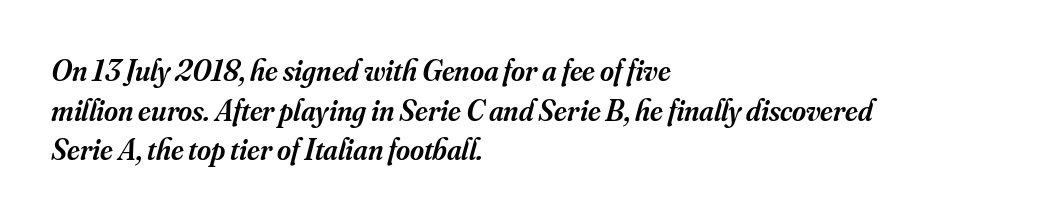
{"serif": "yes", "italic": "yes", "lean": "right", "slant_degrees": 16, "bold": "semi", "weight": "semibold", "width": "normal", "stroke_contrast": "medium", "x_height": "small", "monospaced": "no", "underline": "no", "align": "left", "line_spacing": "normal", "line_spacing_ratio": 1.32, "letter_spacing": "normal", "letter_spacing_em": 0.0, "glyph_px": 30}
